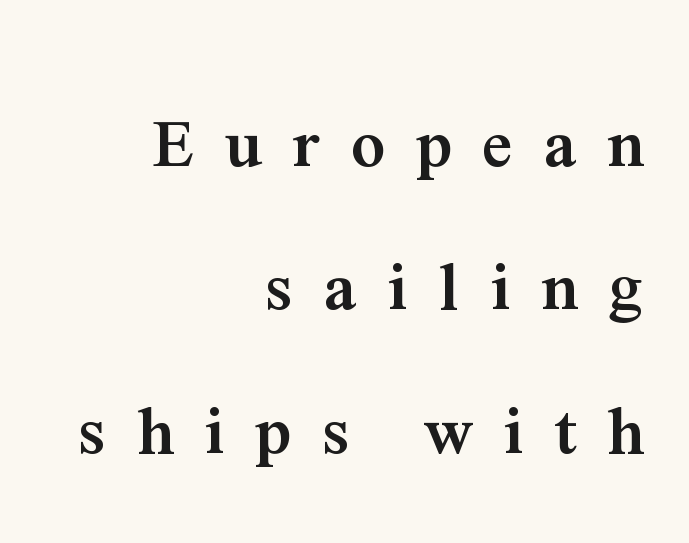
The image shows 68 px semibold serif type, upright; set right-aligned, loose line spacing (2.11x), unusually wide letter spacing (+0.45 em), not underlined; medium stroke contrast and a medium x-height.
